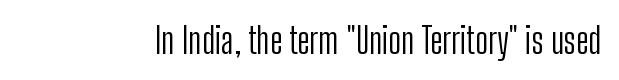
{"serif": "no", "italic": "no", "bold": "no", "weight": "light", "width": "condensed", "stroke_contrast": "low", "x_height": "medium", "monospaced": "no", "underline": "no", "letter_spacing": "normal", "letter_spacing_em": 0.0, "glyph_px": 36}
